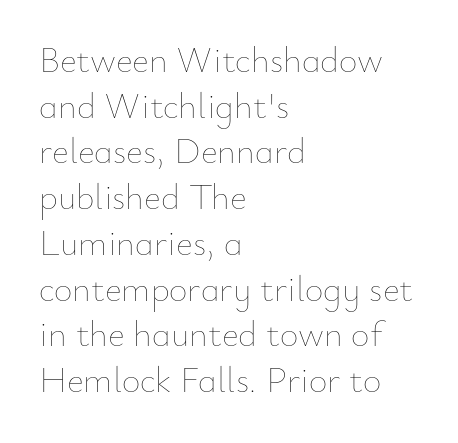
The image shows 36 px thin type, upright; set left-aligned, normal line spacing (1.27x), normal letter spacing, not underlined; low stroke contrast and a small x-height.
